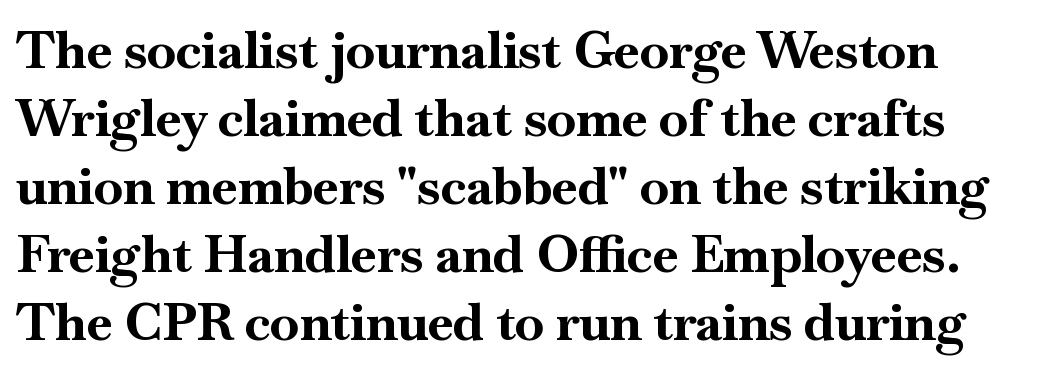
{"serif": "yes", "italic": "no", "bold": "yes", "weight": "bold", "width": "normal", "stroke_contrast": "high", "x_height": "small", "monospaced": "no", "underline": "no", "line_spacing": "normal", "line_spacing_ratio": 1.31, "letter_spacing": "normal", "letter_spacing_em": 0.0, "glyph_px": 52}
